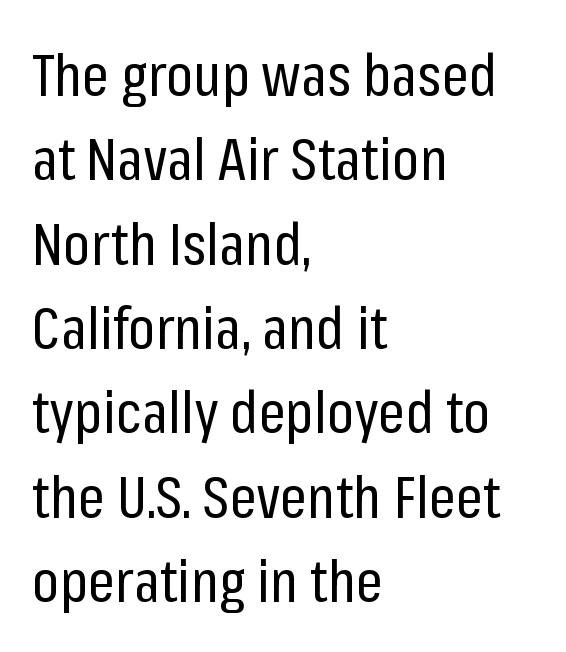
Does the type have serifs? No, each stem ends abruptly. The letters sit at their default tracking, neither squeezed nor spread. Spacing verdict: proportional, widths tailored to each character. Do the letters lean? They stand straight. Leading matches the norm, producing a regular column. Teacher's note: observe the even left margin — that is flush-left alignment.
